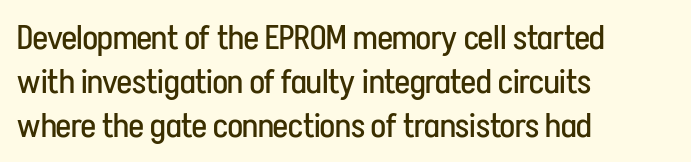
A bare baseline throughout the passage. Which margin do the lines hug? The left one — the right edge is uneven. The face used here is rendered with its standard letterfit. When letters stand straight like this, we call the style roman or upright. Quick note: interline space is typical.
